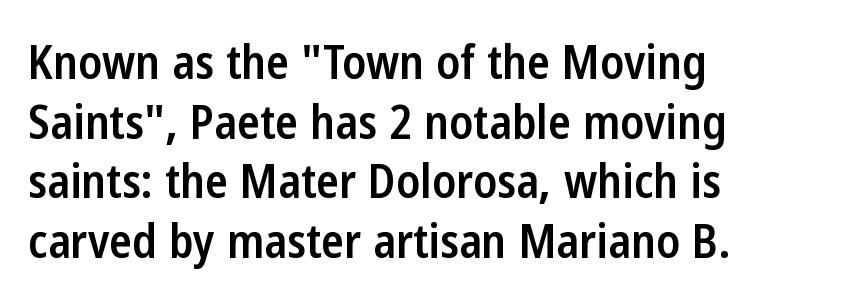
{"serif": "no", "italic": "no", "bold": "semi", "weight": "semibold", "width": "condensed", "stroke_contrast": "low", "x_height": "medium", "monospaced": "no", "underline": "no", "align": "left", "line_spacing": "normal", "line_spacing_ratio": 1.27, "letter_spacing": "normal", "letter_spacing_em": 0.0, "glyph_px": 47}
